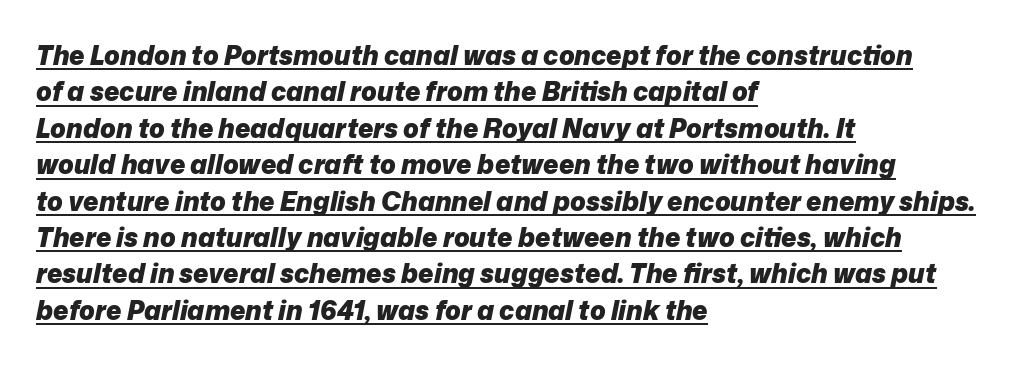
{"italic": "yes", "lean": "right", "slant_degrees": 12, "bold": "yes", "underline": "yes", "align": "left", "line_spacing": "normal", "line_spacing_ratio": 1.4, "letter_spacing": "normal", "letter_spacing_em": 0.0, "glyph_px": 26}
